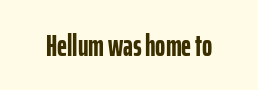
The image shows 31 px semibold, condensed sans-serif type, upright; set normal letter spacing, not underlined; low stroke contrast and a medium x-height.
